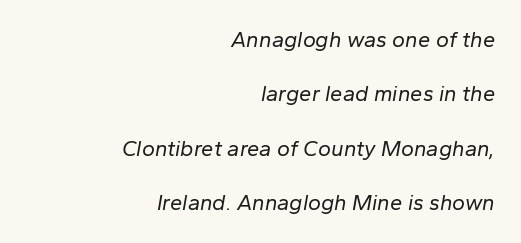
Q: Is the text bold? A: No.
Q: Is the text italic (slanted)? A: Yes, it leans right by about 10 degrees.
Q: Is the text underlined? A: No.
Q: How is the paragraph aligned? A: Right-aligned.
Q: Is the spacing between letters normal or unusually wide? A: Normal.
Q: Is the spacing between lines tight, normal or loose? A: Loose.
